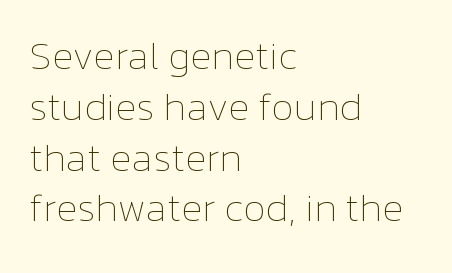
Upright lettering throughout. Short and long lines alike share a common starting point at left. Is this a fixed-width face? No — the glyphs have proportional, varying widths. The baseline area is clear.
